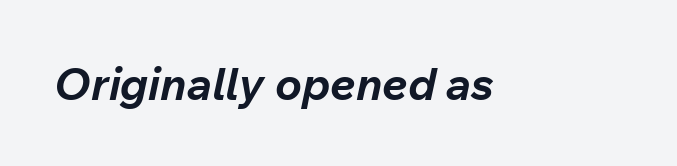
The image shows 45 px bold type, italic (leaning right); set normal letter spacing, not underlined; low stroke contrast and a medium x-height.
